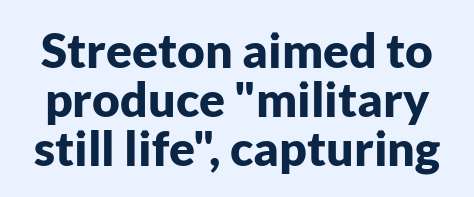
The image shows 48 px bold sans-serif type, upright; set tight line spacing (1.02x), normal letter spacing, not underlined; low stroke contrast and a medium x-height.
